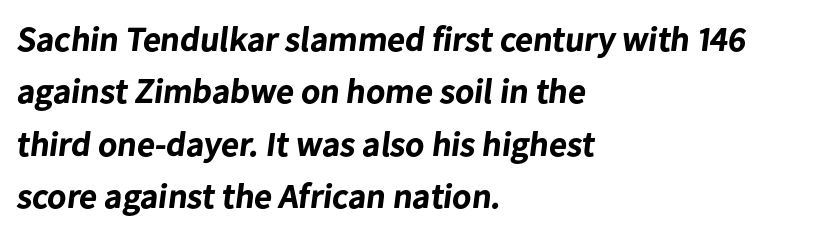
How are the letters spaced? Ordinarily, with no added tracking. The space between consecutive lines is moderate. The font is running at its bold setting. Think of a printed novel: that variable character pitch is what you see here. The type family on display is of the sans-serif kind. The foot of each line stays bare and open.
